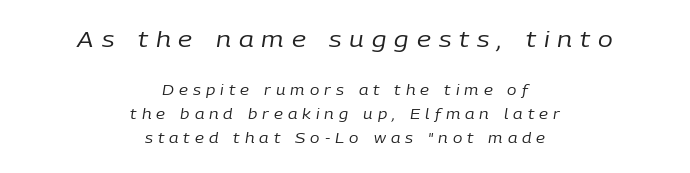
Designer's note — italics engaged. Glance below the letters and you will spot only blank space. Type size steps down from the first block to the second. In terms of letterspacing, this is a distinctly airy, spread setting. Line starts and ends both wander, symmetrically.
